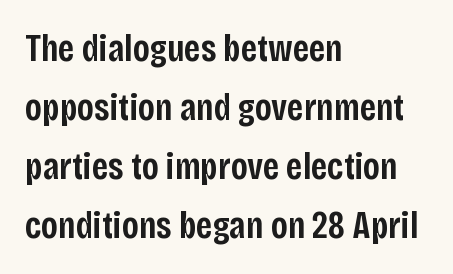
Character widths vary here, with narrow letters taking less room than wide ones. The typesetting leans somewhat heavy: a semibold. The block of text has a typical density, with ordinary space between rows. Horizontally, the lines are justified to the leading edge only.
